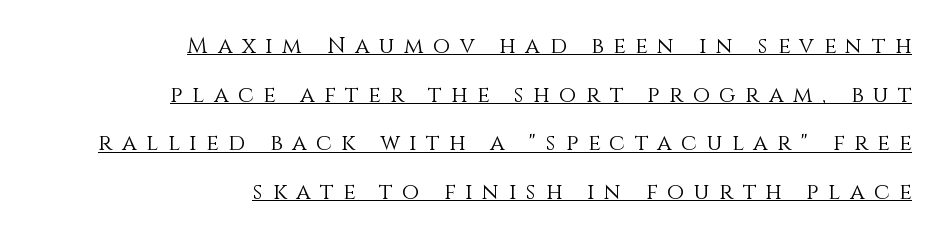
A rule runs beneath these lines of type. The passage is arranged like a letterhead date or caption credit — flush right. Posture: upright roman. Loose tracking; the words dissolve into strings of separated letters. One glance says open: line gaps are wider than usual. No extra ink here — the face is not bold.
